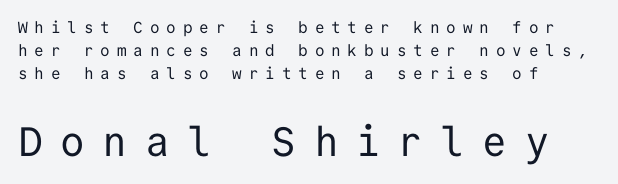
The letters carry no serifs — their stems end cleanly without finishing strokes. Is the stroke heavy? The answer is a plain regular-or-lighter. A typesetter would call this monospace, since all characters share one set width. The letterforms stand isolated, each surrounded by extra space.
